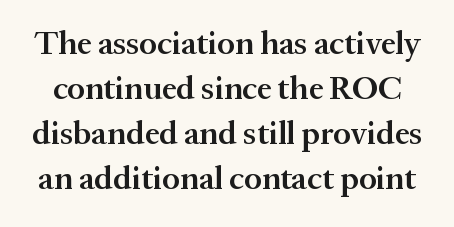
Q: Is the text bold? A: Semi-bold.
Q: Is the text italic (slanted)? A: No, it is upright.
Q: Is the typeface a serif or a sans-serif typeface? A: Serif.
Q: Is the text underlined? A: No.
Q: Is the spacing between letters normal or unusually wide? A: Normal.
Q: Is the spacing between lines tight, normal or loose? A: Normal.
Q: Width (condensed, normal, or wide)? A: Normal.
Q: Stroke contrast? A: Medium.
Q: x-height? A: Medium.
Q: Monospaced? A: No.
